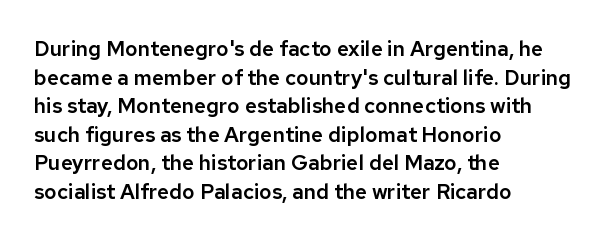
{"italic": "no", "underline": "no", "align": "left", "line_spacing": "normal", "line_spacing_ratio": 1.36, "letter_spacing": "normal", "letter_spacing_em": 0.0, "glyph_px": 21}
